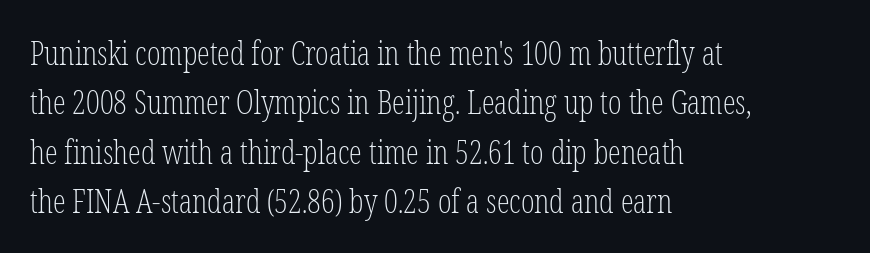
Q: Is the text bold? A: No.
Q: Is the text italic (slanted)? A: No, it is upright.
Q: Is the typeface a serif or a sans-serif typeface? A: Serif.
Q: Is the text underlined? A: No.
Q: How is the paragraph aligned? A: Left-aligned.
Q: Is the spacing between letters normal or unusually wide? A: Normal.
Q: Is the spacing between lines tight, normal or loose? A: Normal.
Q: Width (condensed, normal, or wide)? A: Condensed.
Q: Stroke contrast? A: Low.
Q: x-height? A: Medium.
Q: Monospaced? A: No.
